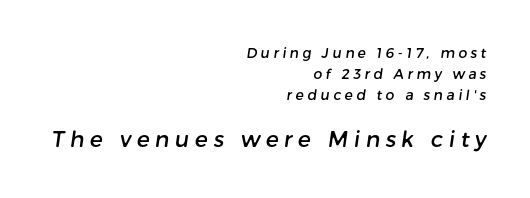
Anything drawn beneath the words? Only blank space. Layout note: lines flush right. Summary of vertical rhythm: regular, with standard interline spacing. Is the lower block the larger one? Yes — the lower block carries the bigger type. Characters follow at a spacing far wider than the type designer built in.
